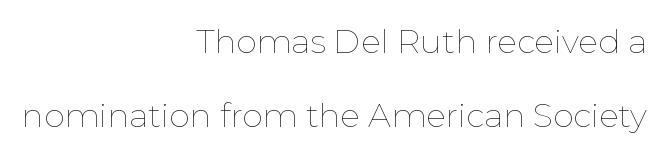
{"italic": "no", "bold": "no", "weight": "thin", "width": "normal", "stroke_contrast": "low", "x_height": "medium", "monospaced": "no", "underline": "no", "align": "right", "line_spacing": "loose", "line_spacing_ratio": 2.25, "letter_spacing": "normal", "letter_spacing_em": 0.0, "glyph_px": 33}
